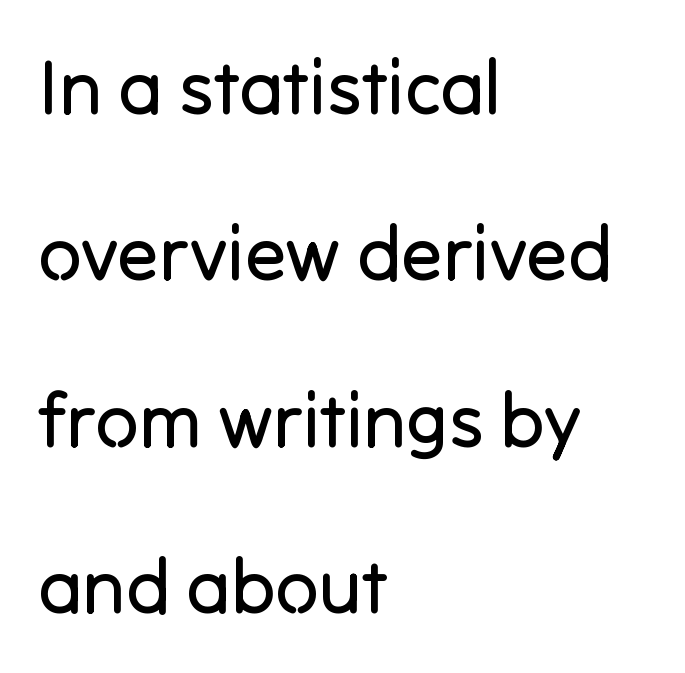
There is no visible air inserted between adjacent glyphs. Stem width sits at or under what a default text font uses. The rendering uses a large line-height, opening up the rows. Think of a printed novel: that variable character pitch is what you see here. Teacher's note: observe the even left margin — that is flush-left alignment. Characters remain perfectly vertical along every line.
